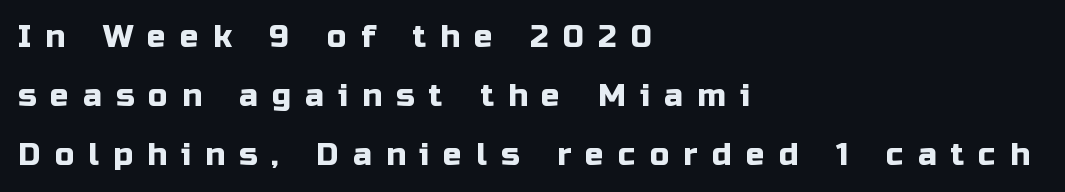
{"serif": "no", "italic": "no", "width": "normal", "stroke_contrast": "low", "x_height": "medium", "monospaced": "no", "underline": "no", "align": "left", "line_spacing": "loose", "line_spacing_ratio": 1.9, "letter_spacing": "wide", "letter_spacing_em": 0.46, "glyph_px": 31}
